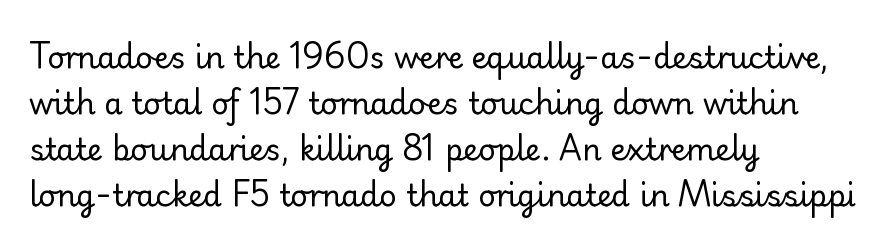
The image shows 30 px regular-weight sans-serif type, upright; set left-aligned, normal line spacing (1.53x), normal letter spacing, not underlined; low stroke contrast and a small x-height.
